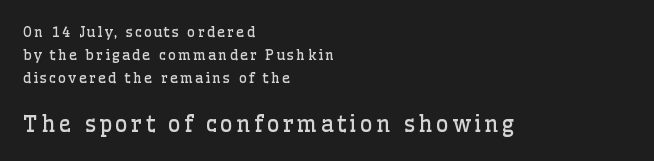
{"italic": "no", "bold": "no", "underline": "no", "align": "left", "line_spacing": "normal", "line_spacing_ratio": 1.65, "larger_block": "second", "size_ratio": 1.57, "glyph_px": 22}
